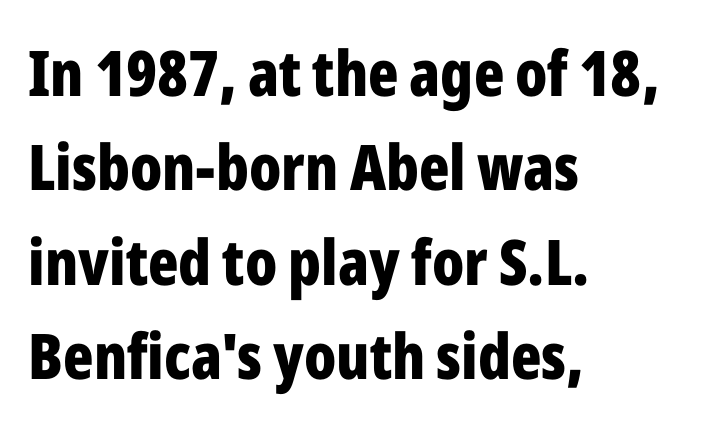
{"serif": "no", "italic": "no", "bold": "yes", "weight": "bold", "width": "condensed", "stroke_contrast": "low", "x_height": "medium", "monospaced": "no", "underline": "no", "align": "left", "line_spacing": "normal", "line_spacing_ratio": 1.5, "letter_spacing": "normal", "letter_spacing_em": 0.0, "glyph_px": 63}
